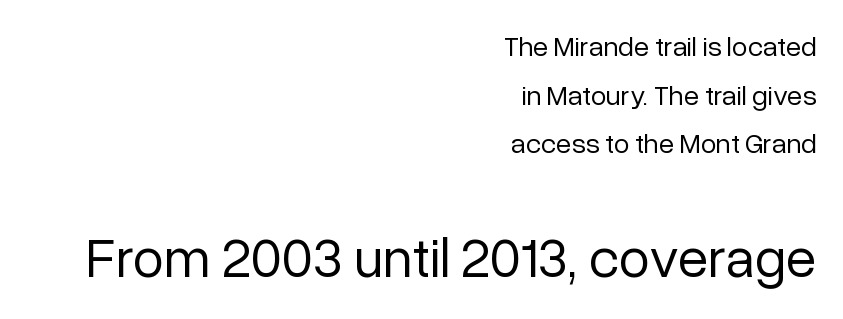
The typography opts for an upright posture over an oblique one. This sample uses a sans-serif face. Counters stay open thanks to moderate or lighter strokes. The rendering uses natural spacing where letterforms have individual widths.
